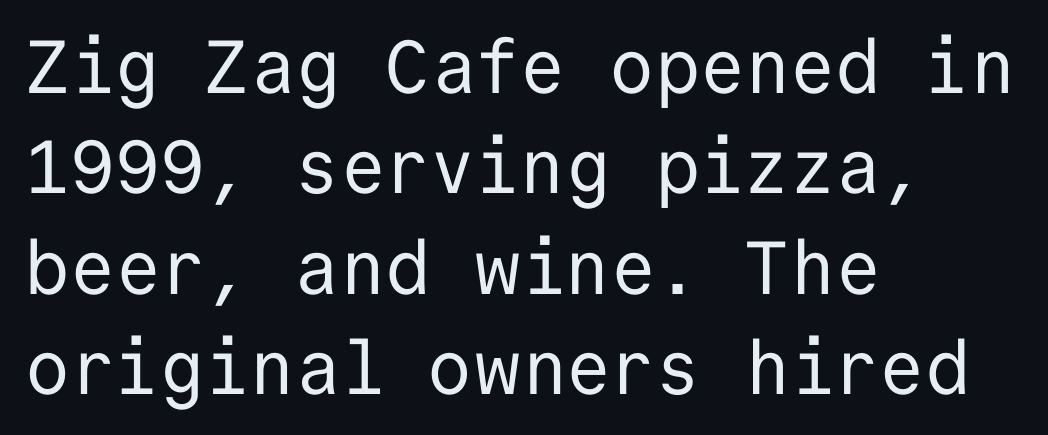
This rendering features lettering with no underline. You could count columns in this text — the font is strictly monospaced. Unlike italic type, these characters show no tilt at all. The text block is weighted toward the left margin, trailing off unevenly rightward. No extra ink here — the face is not bold. Whoever set this chose a conventional vertical rhythm.
